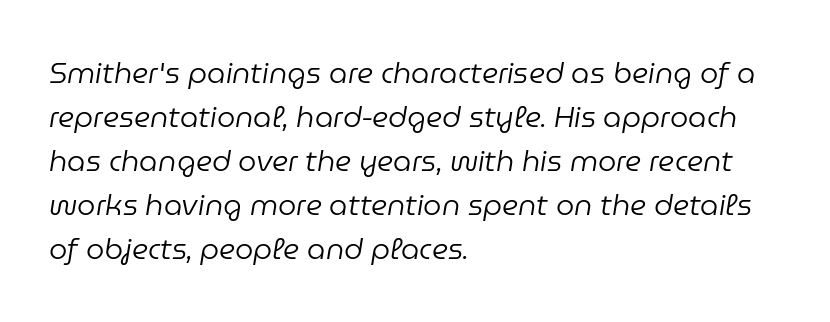
These lines stack with their left ends in a neat column. These lines keep a tight, regular rhythm from letter to letter. Bold? No — there's no thickening of the strokes. Notice how the stems are inclined rather than vertical — that's the hallmark of italics. The letters advance in unequal steps, a hallmark of proportional type.
